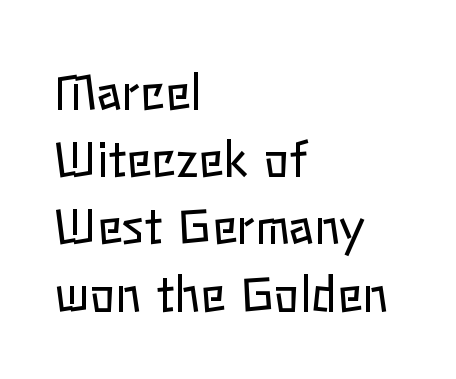
The image shows 47 px regular-weight type, upright; set left-aligned, normal line spacing (1.43x), normal letter spacing, not underlined; low stroke contrast and a medium x-height.
